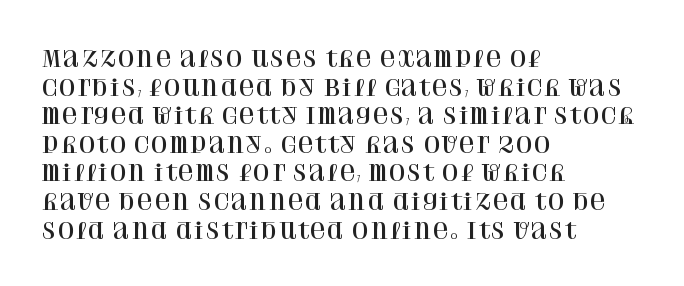
The image shows 22 px text type, upright; set left-aligned, normal line spacing (1.3x), normal letter spacing, not underlined.
